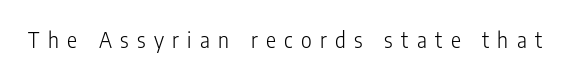
Q: Is the text bold? A: No.
Q: Is the text italic (slanted)? A: No, it is upright.
Q: Is the text underlined? A: No.
Q: Is the spacing between letters normal or unusually wide? A: Unusually wide.
